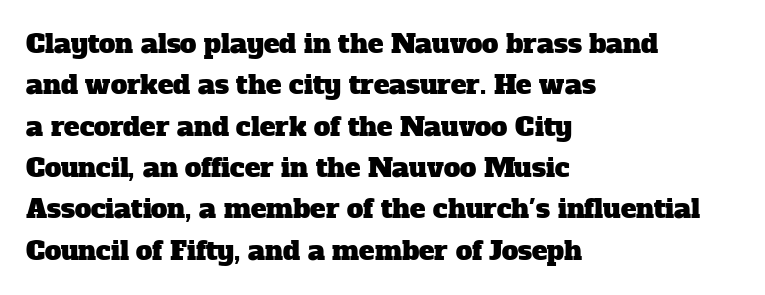
{"underline": "no", "align": "left", "line_spacing": "normal", "line_spacing_ratio": 1.59, "letter_spacing": "normal", "letter_spacing_em": 0.0, "glyph_px": 26}
